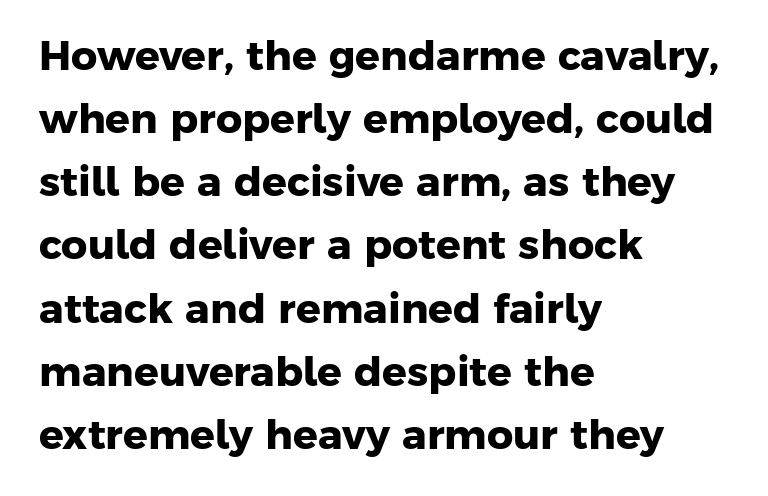
The image shows 41 px heavy sans-serif type; set left-aligned, normal line spacing (1.54x), normal letter spacing, not underlined; low stroke contrast and a medium x-height.
